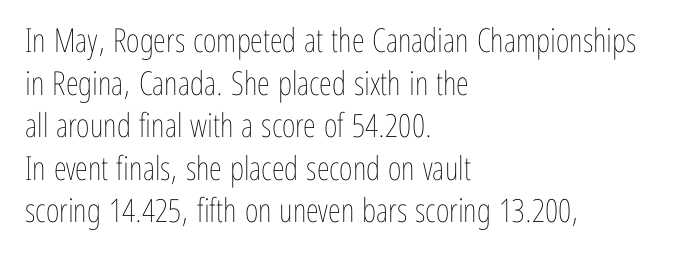
Every stem runs plumb, perpendicular to the baseline. Any mark beneath the type? The region is blank. Characters follow at the spacing the type designer built in. Note the varied advance widths — an 'i' is clearly narrower than an 'm'. Where is the straight margin? On the left. Weight: in the light-to-regular range.
